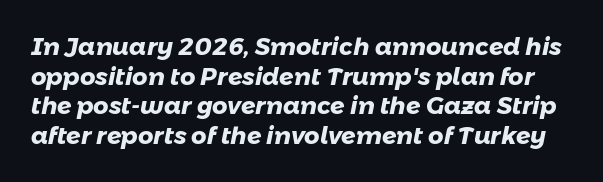
{"bold": "yes", "underline": "no", "line_spacing_ratio": 1.23, "letter_spacing": "normal", "letter_spacing_em": 0.0, "glyph_px": 24}
